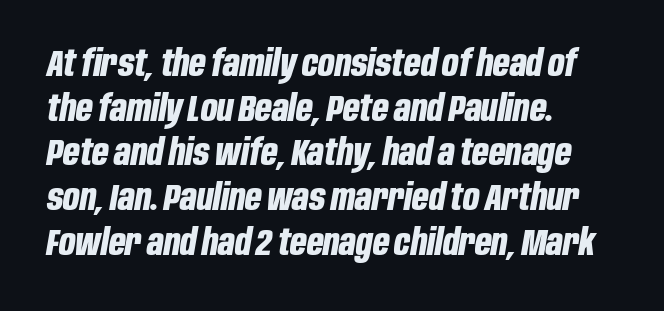
{"italic": "yes", "lean": "right", "slant_degrees": 10, "bold": "yes", "weight": "bold", "width": "condensed", "stroke_contrast": "low", "x_height": "large", "monospaced": "no", "underline": "no", "align": "left", "line_spacing_ratio": 1.24, "letter_spacing": "normal", "letter_spacing_em": 0.0, "glyph_px": 36}
